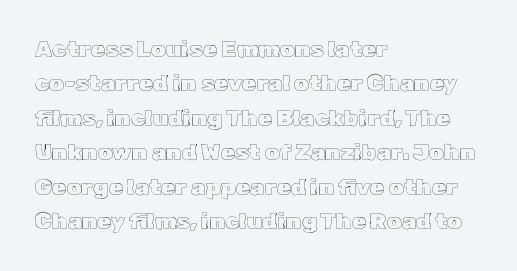
Q: Is the text italic (slanted)? A: No, it is upright.
Q: Is the text underlined? A: No.
Q: How is the paragraph aligned? A: Left-aligned.
Q: Is the spacing between letters normal or unusually wide? A: Normal.
Q: Is the spacing between lines tight, normal or loose? A: Normal.
